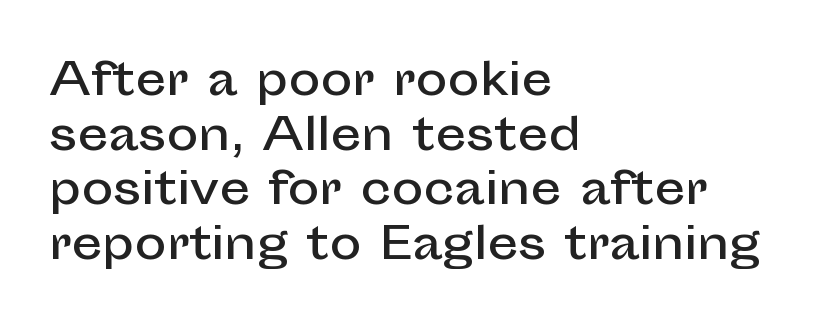
The passage shown is typed in a proportional face where columns would drift. This is roman type, the default non-slanted kind. Nothing unusual about the tracking: characters are spaced as the font intends. Regarding serifs, this sample does without them. Words float on clear page, feet unadorned. The lines in this sample share a left origin and differ only in where they stop.
